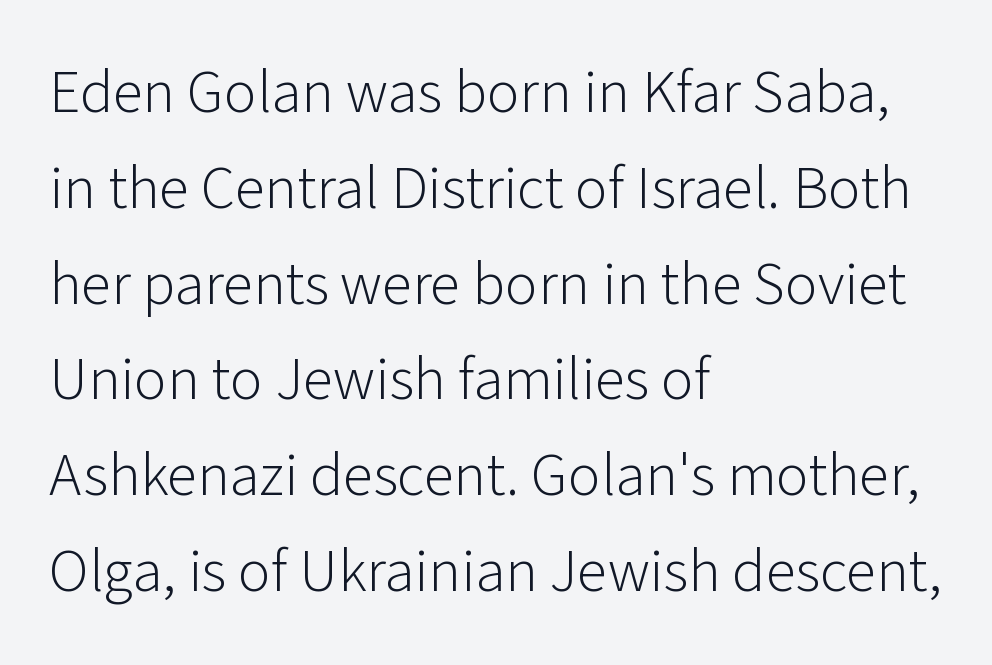
{"serif": "no", "italic": "no", "bold": "no", "weight": "light", "width": "normal", "stroke_contrast": "low", "x_height": "medium", "monospaced": "no", "underline": "no", "align": "left", "line_spacing": "normal", "line_spacing_ratio": 1.57, "letter_spacing": "normal", "letter_spacing_em": 0.0, "glyph_px": 61}
